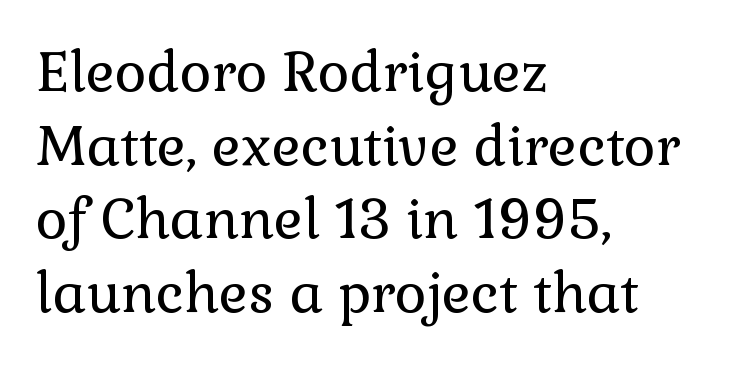
A typesetter would call this proportional, since set widths differ per character. A light-to-regular cut is what we see here. The letters sit at their default tracking, neither squeezed nor spread. Glance below the letters and you will spot only blank space.
